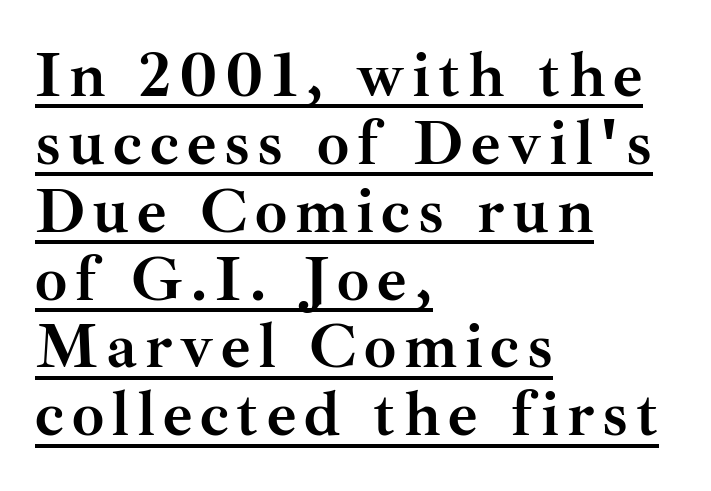
A baseline rule has been typeset under these characters. Each letter keeps its own natural width here, so spacing adapts to shape. Little horizontal feet cap the strokes, marking this as serif type. These lines carry a lot of weight — the face is fully bold. You can tell it's not italic because the verticals are truly vertical.
